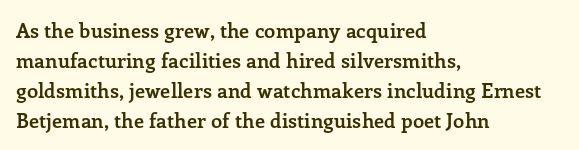
The image shows 20 px bold type, upright; set left-aligned, normal line spacing (1.5x), normal letter spacing, not underlined.
